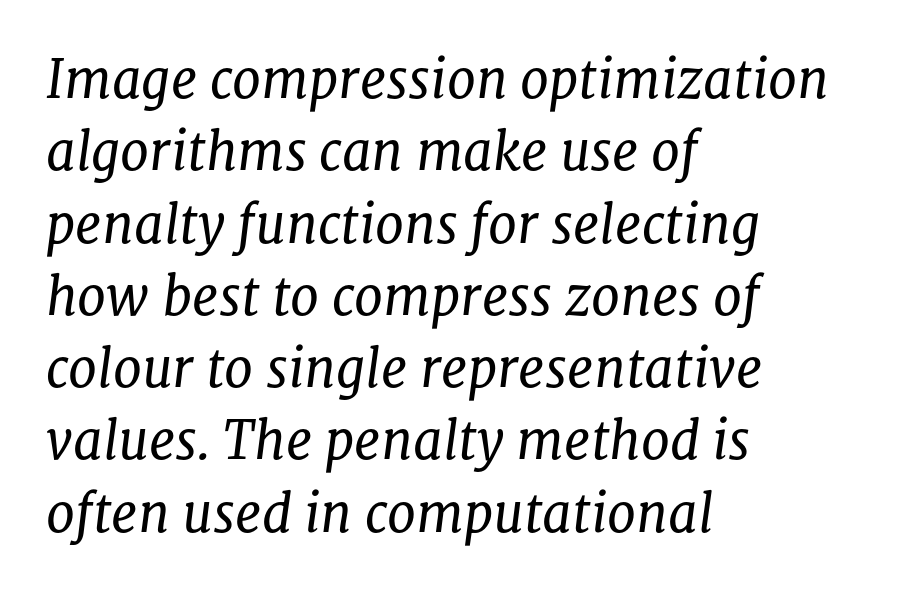
{"serif": "yes", "italic": "yes", "lean": "right", "slant_degrees": 8, "bold": "no", "weight": "regular", "width": "normal", "stroke_contrast": "low", "x_height": "medium", "monospaced": "no", "underline": "no", "align": "left", "line_spacing": "normal", "line_spacing_ratio": 1.39, "letter_spacing": "normal", "letter_spacing_em": 0.0, "glyph_px": 52}
